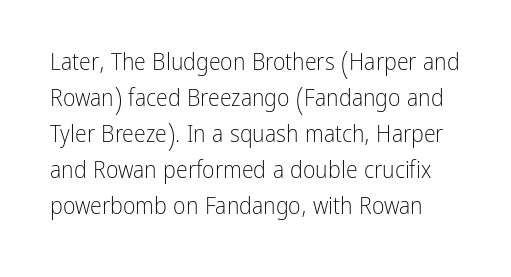
Every character sits straight up, as roman type does. Is the stroke heavy? The answer is a plain regular-or-lighter. Words appear dense and cohesive because spacing is normal. Just letters on the line, the space beneath them empty.
